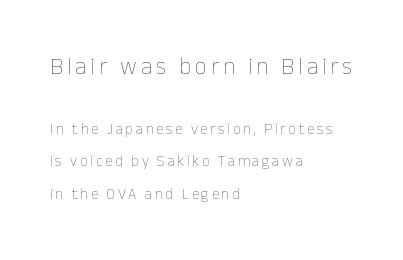
{"italic": "no", "bold": "no", "underline": "no", "align": "left", "line_spacing": "loose", "line_spacing_ratio": 2.16, "larger_block": "first", "size_ratio": 1.53, "glyph_px": 23}
